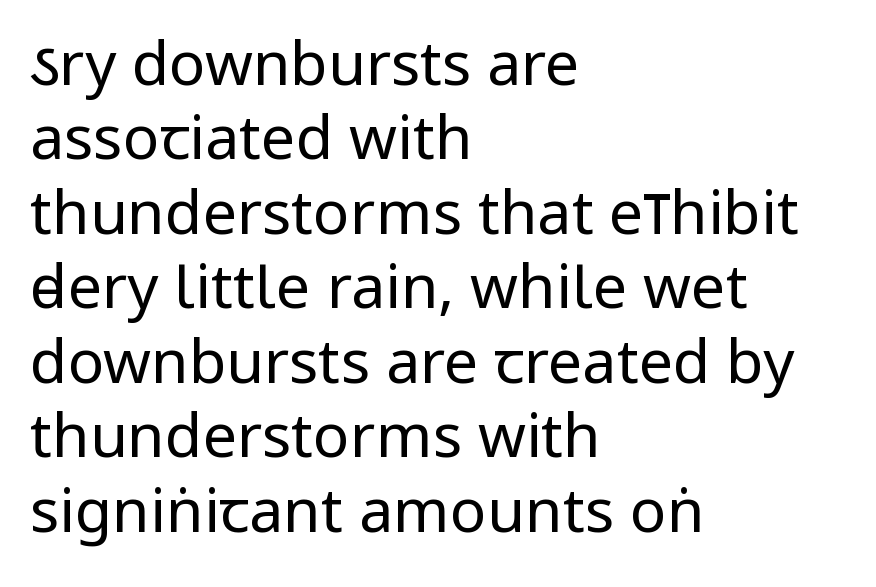
Q: Is the text bold? A: No.
Q: Is the text italic (slanted)? A: No, it is upright.
Q: Is the typeface a serif or a sans-serif typeface? A: Sans-serif.
Q: Is the text underlined? A: No.
Q: How is the paragraph aligned? A: Left-aligned.
Q: Is the spacing between letters normal or unusually wide? A: Normal.
Q: Width (condensed, normal, or wide)? A: Condensed.
Q: Stroke contrast? A: Low.
Q: x-height? A: Large.
Q: Monospaced? A: No.
